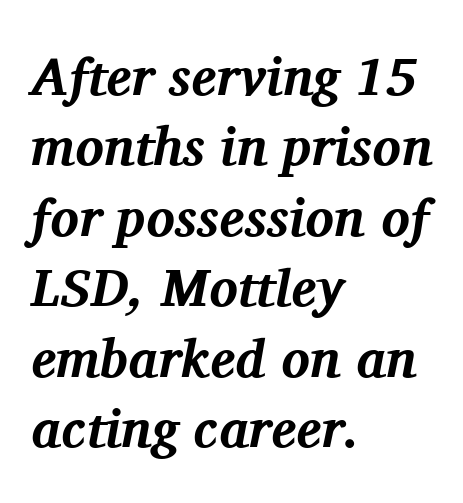
In terms of letterform style, serifs are clearly present. As a designer I'd log this as weight 700, bold. Check under the words: just untouched page. These lines sit exactly where default settings would place them. Varying glyph widths throughout — classic text-font behaviour. Posture: slanted.
